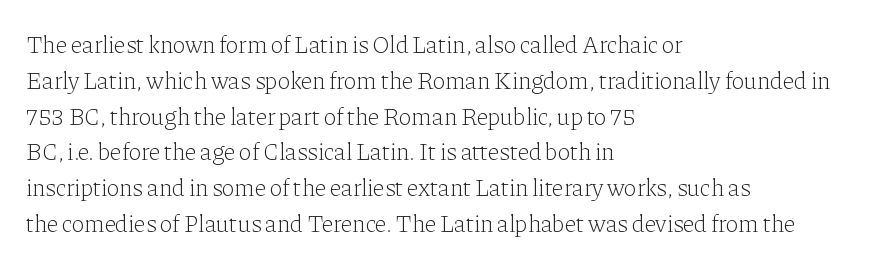
The setting favours the left margin, as ordinary paragraphs usually do. Upright lettering throughout. Letter spacing: default. No chunkiness to these letters — they're not bold.
